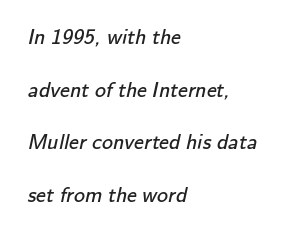
Q: Is the text bold? A: No.
Q: Is the text underlined? A: No.
Q: How is the paragraph aligned? A: Left-aligned.
Q: Is the spacing between letters normal or unusually wide? A: Normal.
Q: Is the spacing between lines tight, normal or loose? A: Loose.
